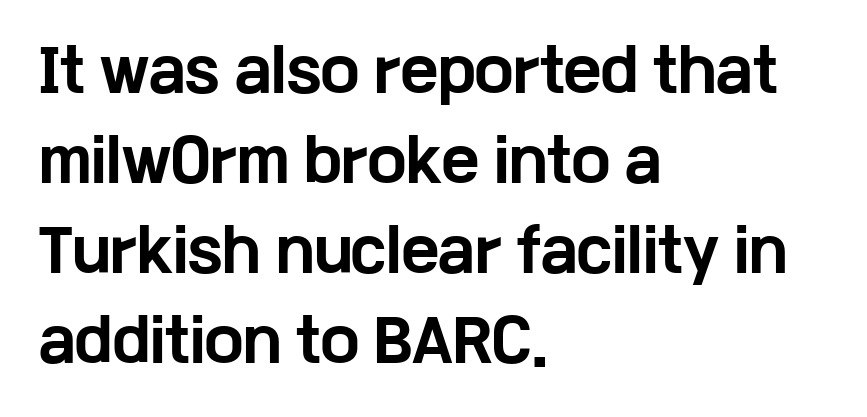
The image shows 57 px bold, wide sans-serif type, upright; set left-aligned, normal line spacing (1.58x), normal letter spacing, not underlined; low stroke contrast and a medium x-height.
